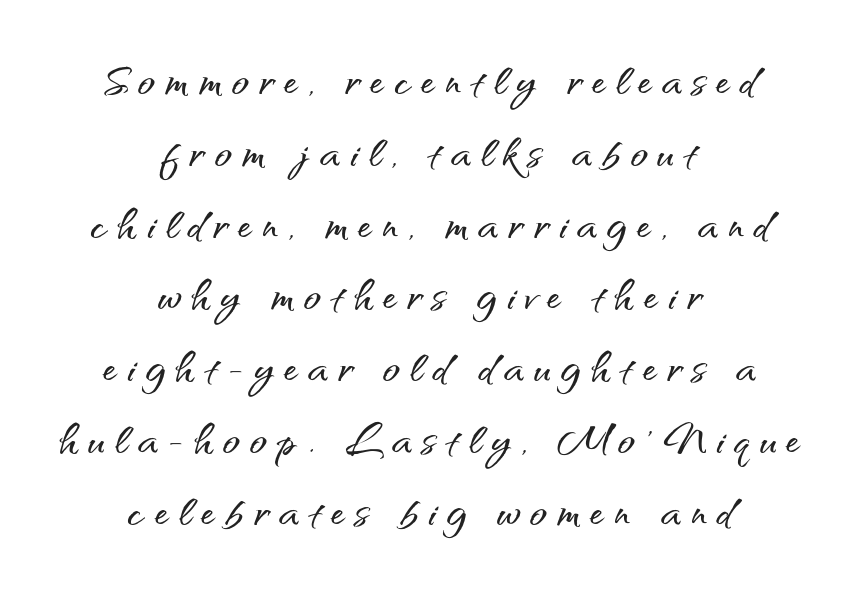
Q: Is the text italic (slanted)? A: Yes.
Q: Is the typeface a serif or a sans-serif typeface? A: Sans-serif.
Q: Is the text underlined? A: No.
Q: How is the paragraph aligned? A: Centered.
Q: Is the spacing between lines tight, normal or loose? A: Normal.
Q: Width (condensed, normal, or wide)? A: Normal.
Q: Stroke contrast? A: Medium.
Q: x-height? A: Small.
Q: Monospaced? A: No.
